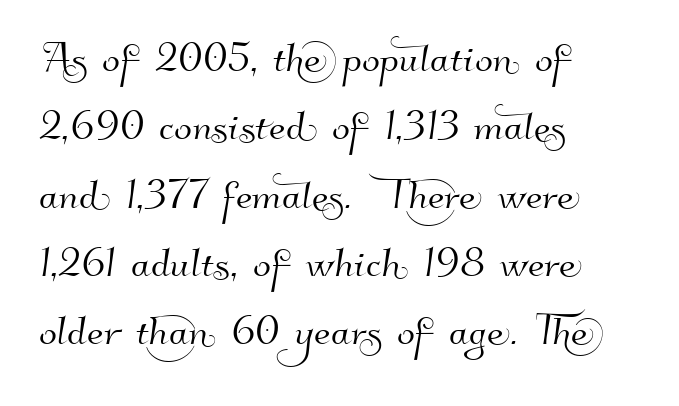
The image shows 53 px sans-serif type; set left-aligned, normal line spacing (1.29x), normal letter spacing, not underlined; high stroke contrast and a small x-height.
